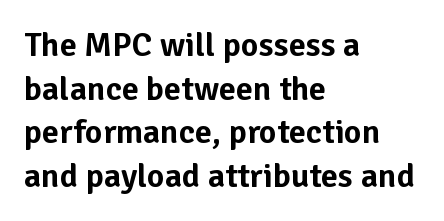
Underlining? Definitely not there. Each letter's strokes conclude bluntly, with no projecting serifs. The letters advance in unequal steps, a hallmark of proportional type. A typesetter would call this leading conventional body-copy spacing.
